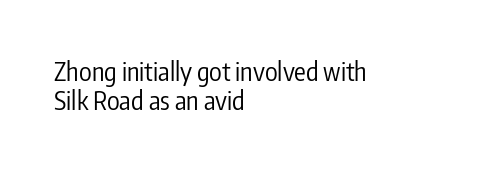
{"italic": "no", "bold": "no", "underline": "no", "align": "left", "line_spacing": "tight", "line_spacing_ratio": 1.13, "letter_spacing": "normal", "letter_spacing_em": 0.0, "glyph_px": 26}
